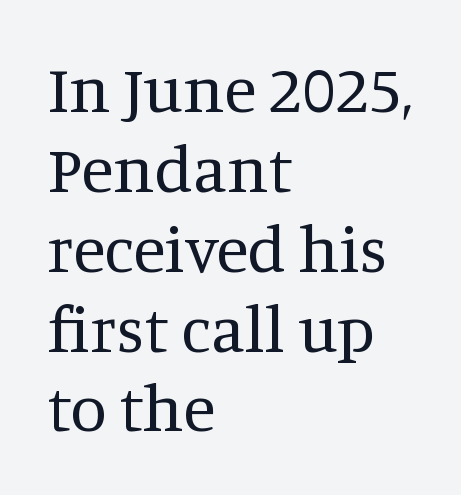
{"serif": "yes", "italic": "no", "bold": "no", "weight": "regular", "width": "normal", "stroke_contrast": "medium", "x_height": "large", "monospaced": "no", "underline": "no", "align": "left", "line_spacing_ratio": 1.21, "letter_spacing": "normal", "letter_spacing_em": 0.0, "glyph_px": 66}
